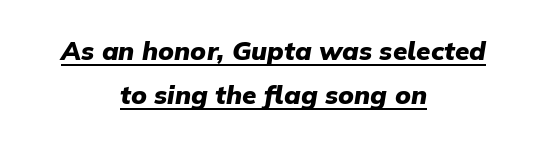
Q: Is the text bold? A: Yes.
Q: Is the text italic (slanted)? A: Yes, it leans right by about 9 degrees.
Q: Is the text underlined? A: Yes.
Q: How is the paragraph aligned? A: Centered.
Q: Is the spacing between letters normal or unusually wide? A: Normal.
Q: Is the spacing between lines tight, normal or loose? A: Normal.
